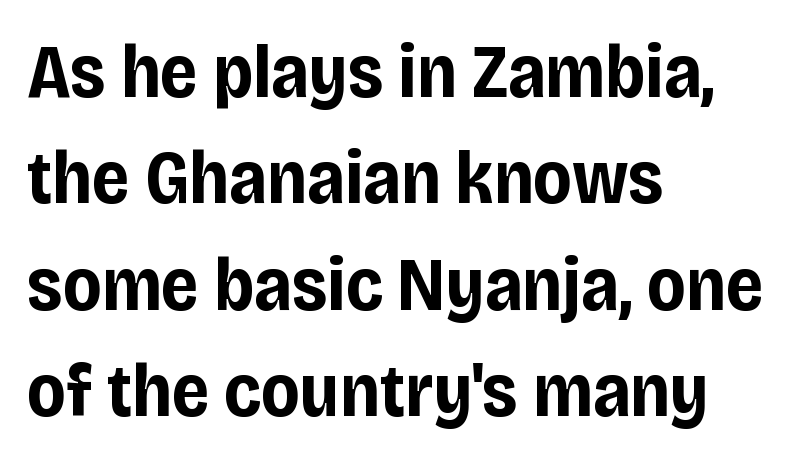
The image shows 75 px bold, condensed sans-serif type, upright; set left-aligned, normal line spacing (1.42x), normal letter spacing, not underlined; low stroke contrast and a large x-height.
